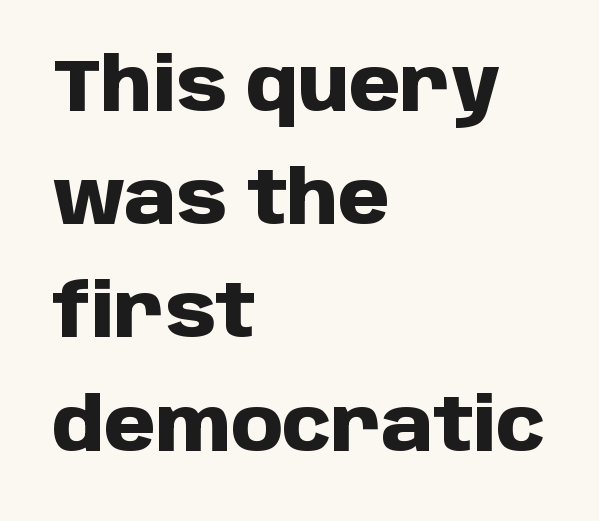
Q: Is the text bold? A: Yes.
Q: Is the text italic (slanted)? A: No, it is upright.
Q: Is the typeface a serif or a sans-serif typeface? A: Sans-serif.
Q: Is the text underlined? A: No.
Q: How is the paragraph aligned? A: Left-aligned.
Q: Is the spacing between letters normal or unusually wide? A: Normal.
Q: Is the spacing between lines tight, normal or loose? A: Normal.
Q: Width (condensed, normal, or wide)? A: Normal.
Q: Stroke contrast? A: Low.
Q: x-height? A: Large.
Q: Monospaced? A: No.
